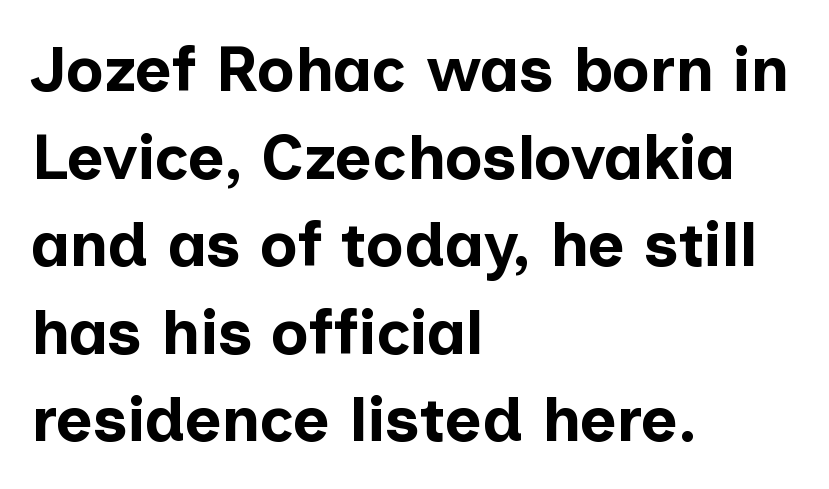
These lines were composed using upright roman letters. Think of a printed novel: that variable character pitch is what you see here. Nope, no serifs anywhere on these letters. The lines in this sample share a left origin and differ only in where they stop.
